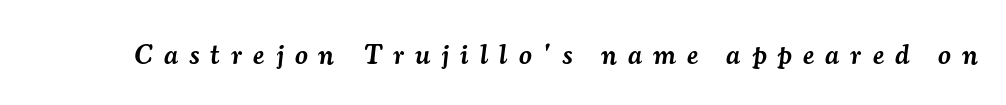
The face used here has a pronounced slope to its letters. Students, note that the glyphs here are deliberately spaced far apart. The letters are semibold — heavier than regular but short of a full bold. Think of a printed novel: that variable character pitch is what you see here.
